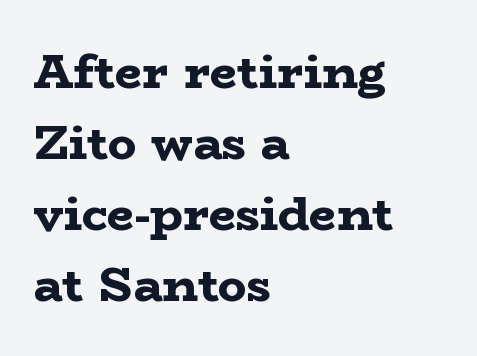
{"serif": "yes", "italic": "no", "bold": "yes", "weight": "bold", "width": "wide", "stroke_contrast": "low", "x_height": "medium", "monospaced": "no", "underline": "no", "align": "left", "line_spacing": "normal", "line_spacing_ratio": 1.48, "letter_spacing": "normal", "letter_spacing_em": 0.0, "glyph_px": 48}
